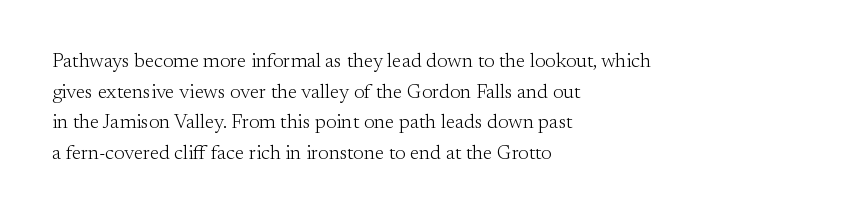
The image shows 20 px text type, upright; set left-aligned, normal line spacing (1.53x), normal letter spacing, not underlined.
